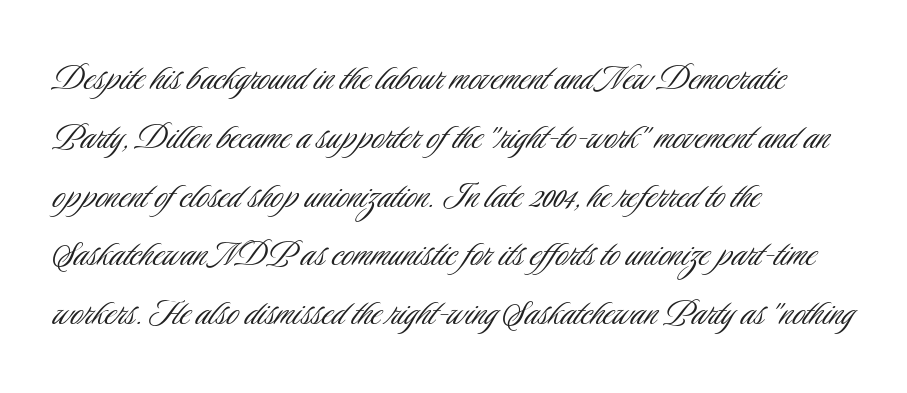
{"serif": "no", "bold": "no", "weight": "light", "width": "condensed", "stroke_contrast": "low", "x_height": "small", "monospaced": "no", "underline": "no", "align": "left", "line_spacing": "normal", "line_spacing_ratio": 1.4, "letter_spacing": "normal", "letter_spacing_em": 0.0, "glyph_px": 42}
